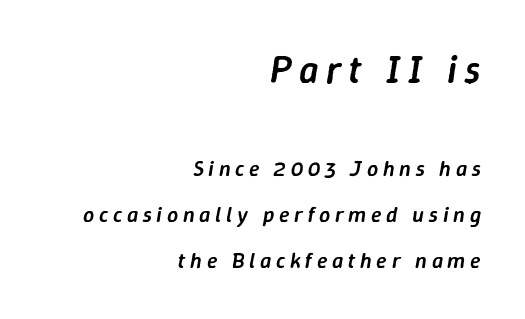
Q: Is the text bold? A: Semi-bold.
Q: Is the text italic (slanted)? A: Yes, it leans right by about 9 degrees.
Q: Is the text underlined? A: No.
Q: How is the paragraph aligned? A: Right-aligned.
Q: Is the spacing between letters normal or unusually wide? A: Unusually wide.
Q: Is the spacing between lines tight, normal or loose? A: Loose.
Q: Which block of text is set in a larger size, the first (top) or the second (bottom)? A: The first (top) one.
Q: Width (condensed, normal, or wide)? A: Normal.
Q: Stroke contrast? A: Low.
Q: x-height? A: Medium.
Q: Monospaced? A: No.
